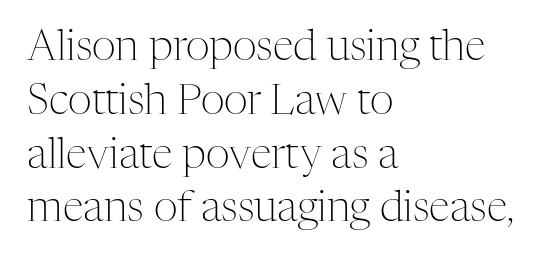
The passage shown has conventional tracking throughout. The letters stand straight up with perfectly vertical stems. The space beneath each line is pristine and unruled. Old-style or modern, the face here clearly has serifs. Does the copy run flush right? No — it runs flush left. Whoever set this chose a conventional vertical rhythm.
